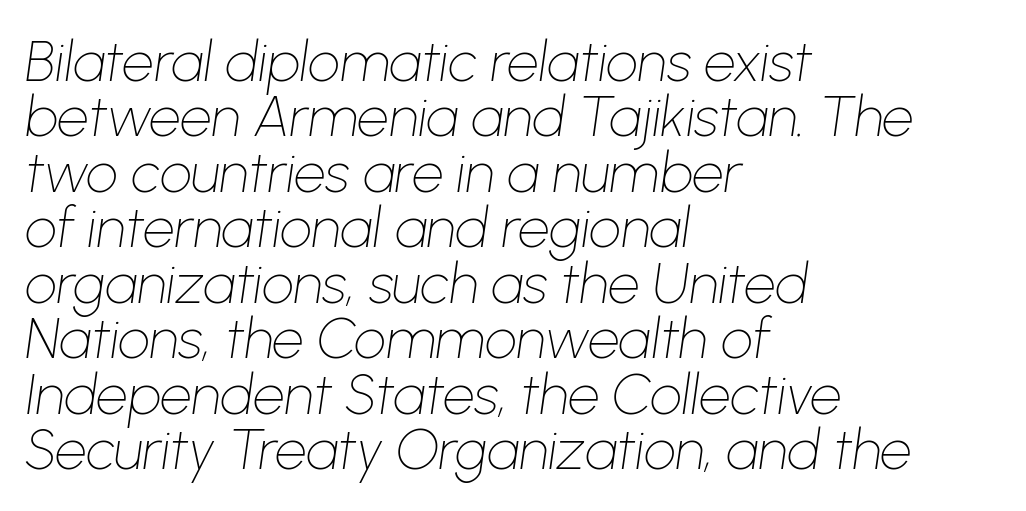
{"italic": "yes", "lean": "right", "slant_degrees": 8, "bold": "no", "weight": "thin", "width": "normal", "stroke_contrast": "low", "x_height": "medium", "monospaced": "no", "underline": "no", "align": "left", "line_spacing": "tight", "line_spacing_ratio": 0.99, "letter_spacing": "normal", "letter_spacing_em": 0.0, "glyph_px": 56}
